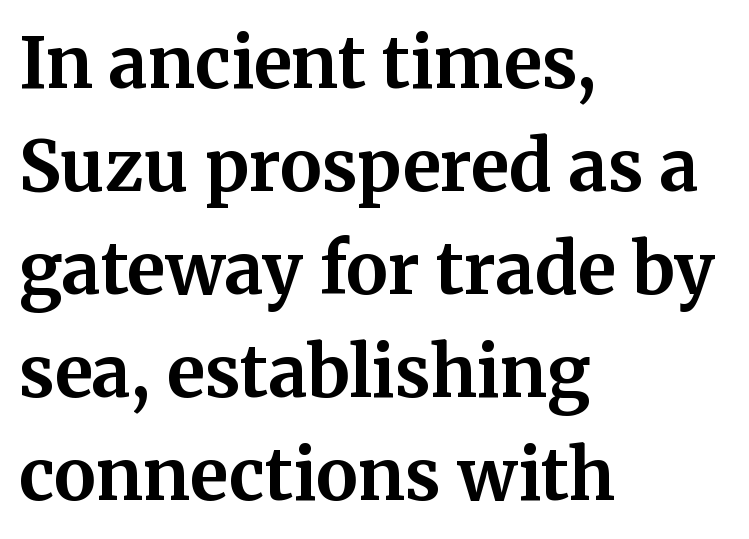
Q: Is the text bold? A: Yes.
Q: Is the text italic (slanted)? A: No, it is upright.
Q: Is the typeface a serif or a sans-serif typeface? A: Serif.
Q: Is the text underlined? A: No.
Q: How is the paragraph aligned? A: Left-aligned.
Q: Is the spacing between letters normal or unusually wide? A: Normal.
Q: Is the spacing between lines tight, normal or loose? A: Normal.
Q: Width (condensed, normal, or wide)? A: Normal.
Q: Stroke contrast? A: Medium.
Q: x-height? A: Medium.
Q: Monospaced? A: No.
